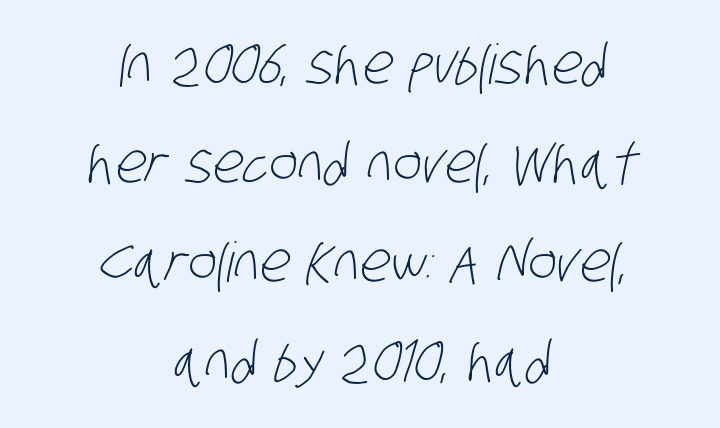
The image shows 55 px light, condensed sans-serif type; set centered, line spacing 1.8x, normal letter spacing, not underlined; low stroke contrast and a large x-height.
